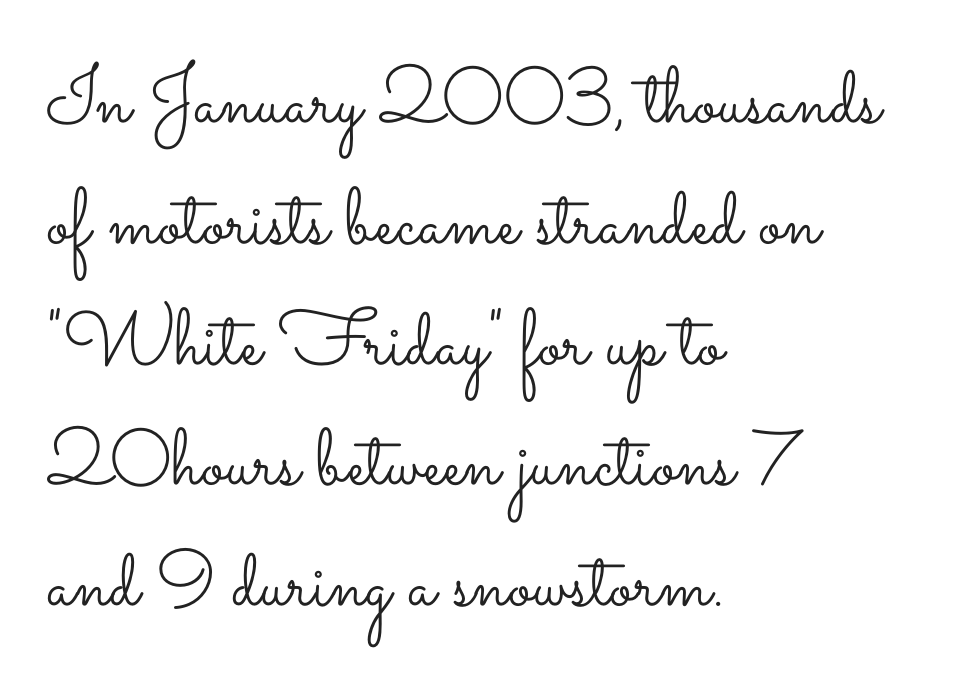
The image shows 80 px light, wide type; set left-aligned, normal line spacing (1.51x), normal letter spacing, not underlined; low stroke contrast and a small x-height.
